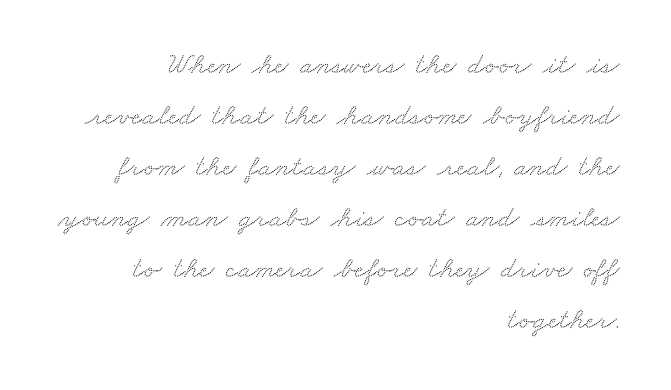
{"serif": "yes", "width": "wide", "stroke_contrast": "medium", "x_height": "small", "monospaced": "no", "underline": "no", "align": "right", "line_spacing": "normal", "line_spacing_ratio": 1.7, "letter_spacing": "normal", "letter_spacing_em": 0.0, "glyph_px": 30}
